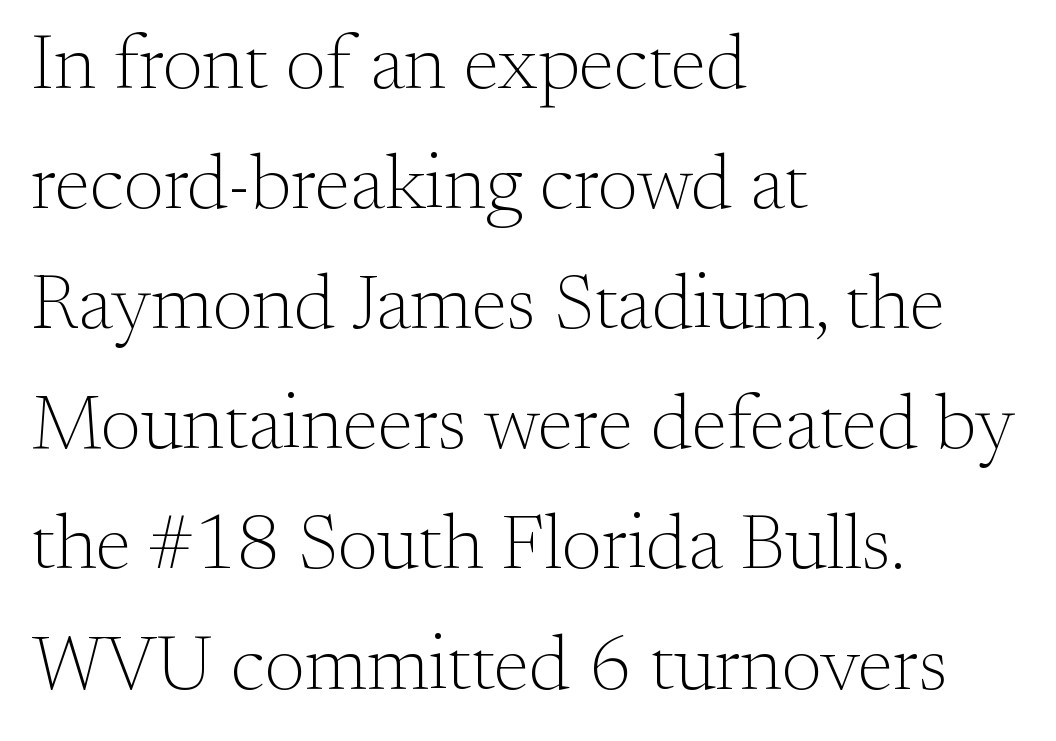
Q: Is the text bold? A: No.
Q: Is the text italic (slanted)? A: No, it is upright.
Q: Is the typeface a serif or a sans-serif typeface? A: Serif.
Q: Is the text underlined? A: No.
Q: How is the paragraph aligned? A: Left-aligned.
Q: Is the spacing between letters normal or unusually wide? A: Normal.
Q: Is the spacing between lines tight, normal or loose? A: Normal.
Q: Width (condensed, normal, or wide)? A: Normal.
Q: Stroke contrast? A: Medium.
Q: x-height? A: Small.
Q: Monospaced? A: No.
